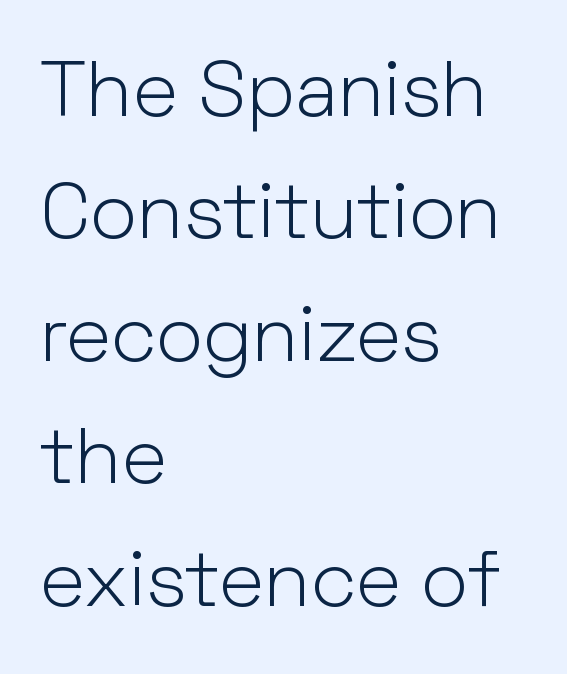
{"serif": "no", "italic": "no", "bold": "no", "weight": "light", "width": "normal", "stroke_contrast": "low", "x_height": "medium", "monospaced": "no", "underline": "no", "align": "left", "line_spacing": "normal", "line_spacing_ratio": 1.55, "letter_spacing": "normal", "letter_spacing_em": 0.0, "glyph_px": 79}
